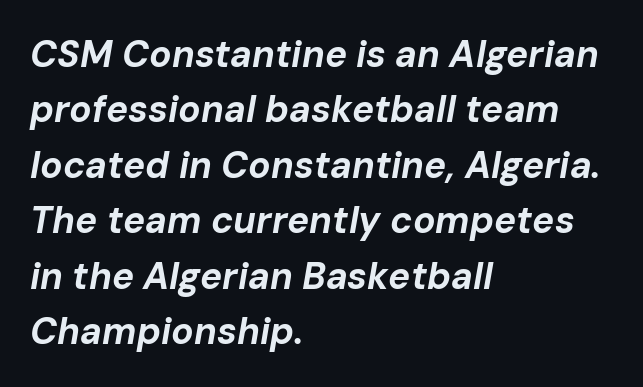
{"italic": "yes", "lean": "right", "slant_degrees": 10, "bold": "yes", "weight": "bold", "width": "normal", "stroke_contrast": "low", "x_height": "medium", "monospaced": "no", "underline": "no", "align": "left", "line_spacing": "normal", "line_spacing_ratio": 1.5, "letter_spacing": "normal", "letter_spacing_em": 0.0, "glyph_px": 37}
